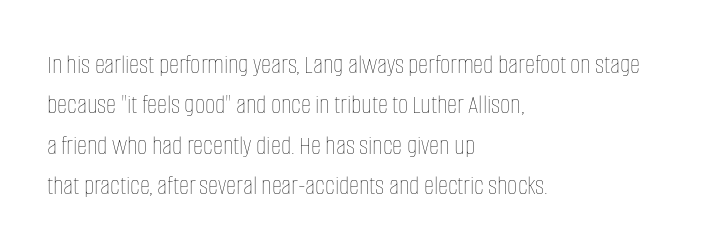
Q: Is the text bold? A: No.
Q: Is the text italic (slanted)? A: No, it is upright.
Q: Is the text underlined? A: No.
Q: How is the paragraph aligned? A: Left-aligned.
Q: Is the spacing between letters normal or unusually wide? A: Normal.
Q: Is the spacing between lines tight, normal or loose? A: Normal.
Q: Width (condensed, normal, or wide)? A: Condensed.
Q: Stroke contrast? A: Low.
Q: x-height? A: Large.
Q: Monospaced? A: No.
